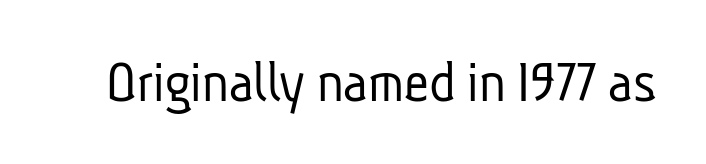
{"serif": "no", "bold": "no", "weight": "light", "width": "condensed", "stroke_contrast": "low", "x_height": "medium", "monospaced": "no", "underline": "no", "letter_spacing": "normal", "letter_spacing_em": 0.0, "glyph_px": 61}
